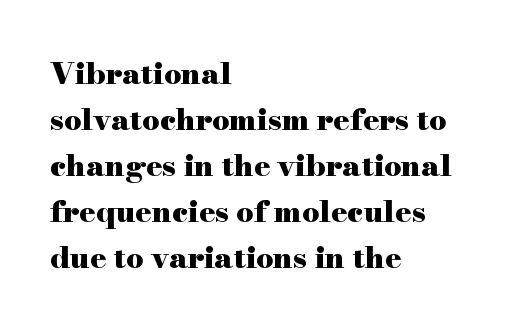
{"serif": "yes", "italic": "no", "bold": "yes", "weight": "heavy", "width": "wide", "stroke_contrast": "high", "x_height": "small", "monospaced": "no", "underline": "no", "align": "left", "line_spacing": "normal", "line_spacing_ratio": 1.53, "letter_spacing": "normal", "letter_spacing_em": 0.0, "glyph_px": 30}
